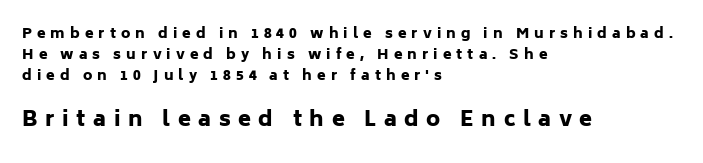
Q: Is the text bold? A: Yes.
Q: Is the text italic (slanted)? A: No, it is upright.
Q: Is the text underlined? A: No.
Q: How is the paragraph aligned? A: Left-aligned.
Q: Is the spacing between letters normal or unusually wide? A: Unusually wide.
Q: Is the spacing between lines tight, normal or loose? A: Normal.
Q: Which block of text is set in a larger size, the first (top) or the second (bottom)? A: The second (bottom) one.
